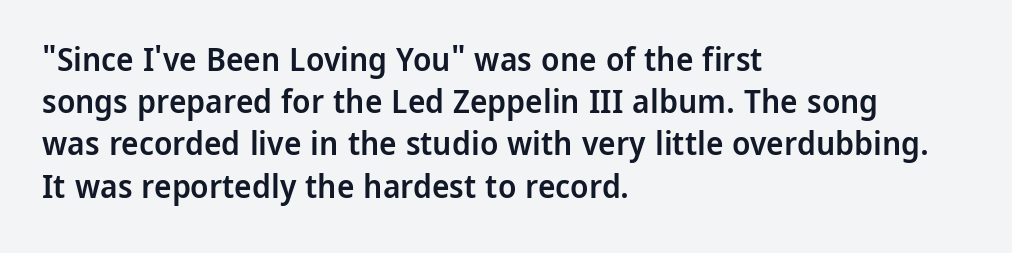
{"serif": "no", "italic": "no", "bold": "semi", "weight": "semibold", "width": "normal", "stroke_contrast": "low", "x_height": "medium", "monospaced": "no", "underline": "no", "align": "left", "line_spacing": "normal", "line_spacing_ratio": 1.28, "letter_spacing": "normal", "letter_spacing_em": 0.0, "glyph_px": 33}
